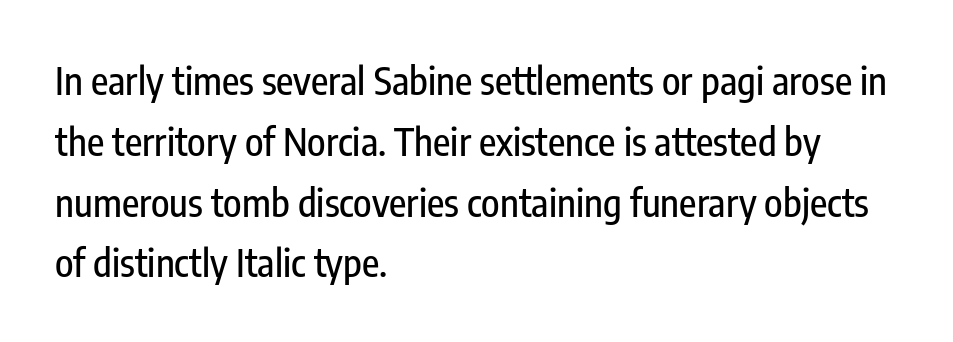
The specimen omits any rule beneath the text block's lines. If you measured baseline to baseline, you'd find a middling distance. Is this a fixed-width face? No — the glyphs have proportional, varying widths. Grotesque or geometric, the face here clearly has no serifs.
